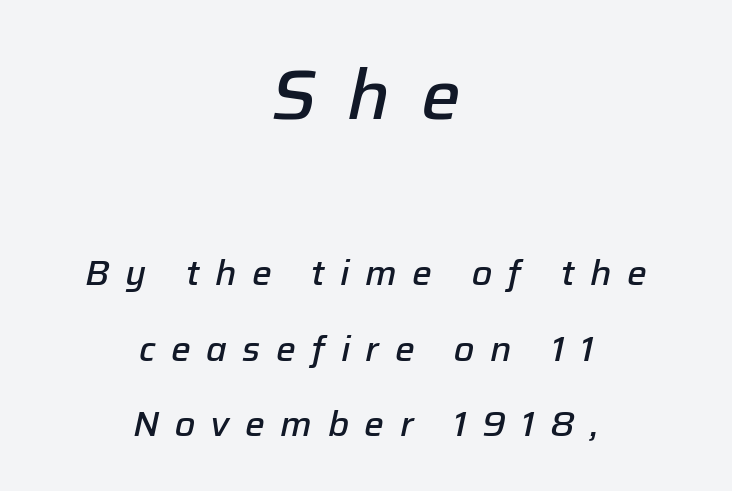
The image shows 70 px semibold type, italic (leaning right); set centered, loose line spacing (2.15x), unusually wide letter spacing (+0.44 em), not underlined; the first (top) block is 2.0x larger; low stroke contrast and a medium x-height.
